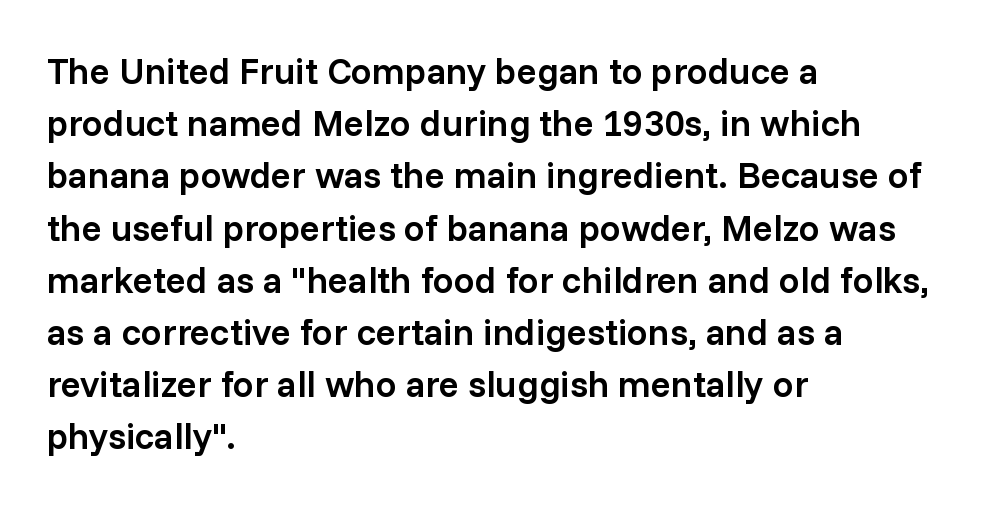
{"serif": "no", "italic": "no", "bold": "semi", "weight": "semibold", "width": "normal", "stroke_contrast": "low", "x_height": "medium", "monospaced": "no", "underline": "no", "align": "left", "line_spacing": "normal", "line_spacing_ratio": 1.41, "letter_spacing": "normal", "letter_spacing_em": 0.0, "glyph_px": 37}
